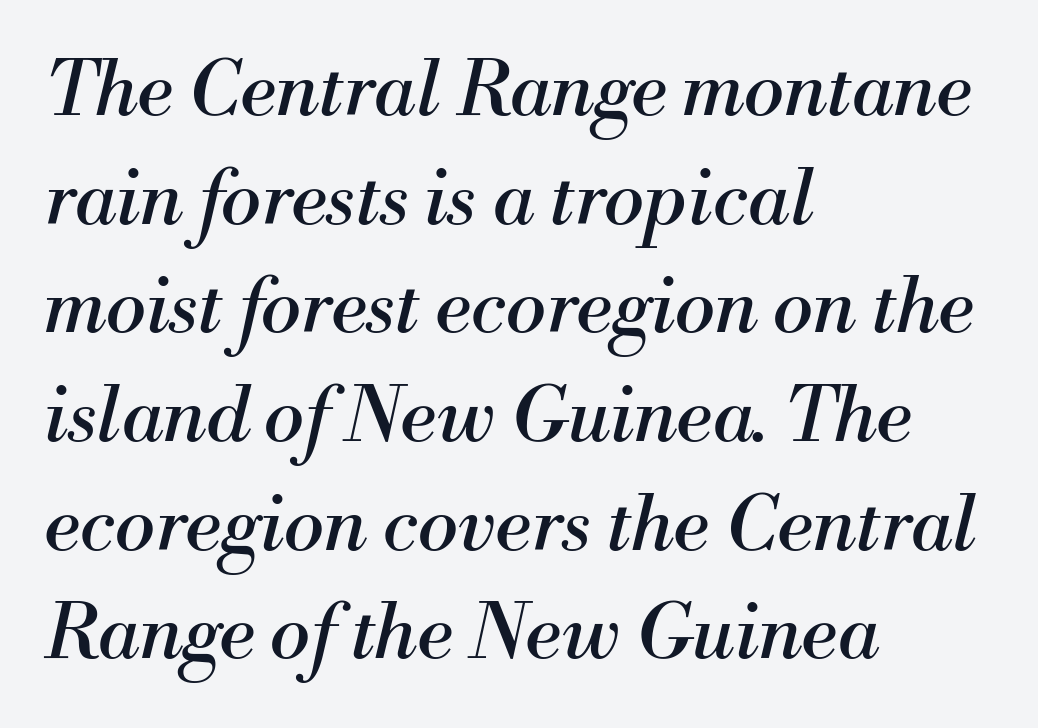
The image shows 76 px regular-weight serif type, italic (leaning right); set left-aligned, normal line spacing (1.43x), normal letter spacing, not underlined; medium stroke contrast and a small x-height.
